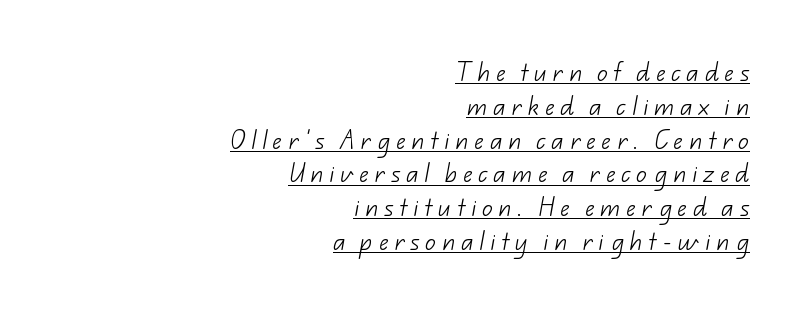
Q: Is the text bold? A: No.
Q: Is the text underlined? A: Yes.
Q: How is the paragraph aligned? A: Right-aligned.
Q: Is the spacing between letters normal or unusually wide? A: Unusually wide.
Q: Is the spacing between lines tight, normal or loose? A: Normal.
